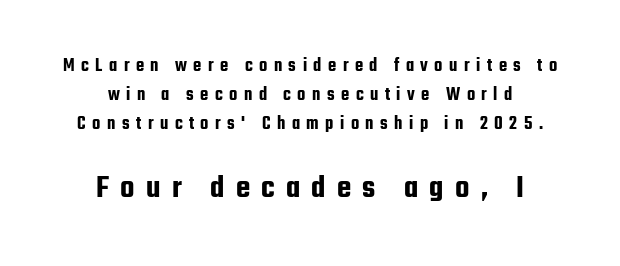
The image shows 33 px condensed sans-serif type, upright; set centered, normal line spacing (1.52x), unusually wide letter spacing (+0.34 em), not underlined; the second (bottom) block is 1.74x larger; low stroke contrast and a medium x-height.
